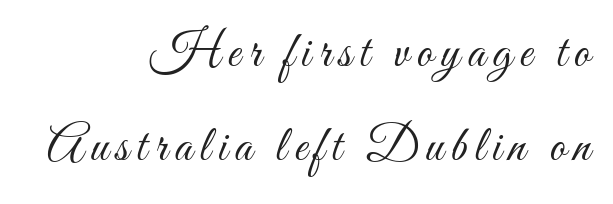
You could not count columns in this text — the font is proportionally spaced. Teacher's note: observe the even right margin — that is flush-right alignment. The face looks like a standard text weight, possibly lighter. Lines of text with bare space underneath.
